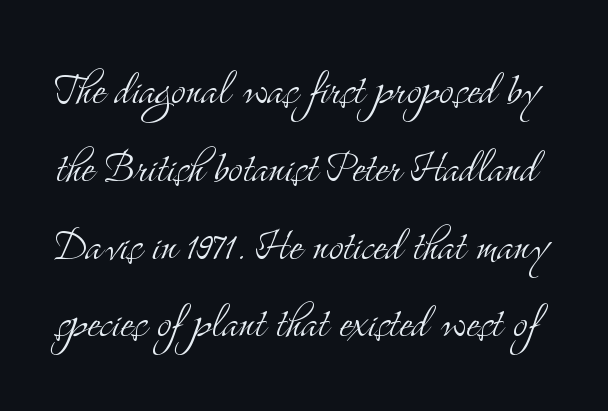
The image shows 54 px light, condensed serif type; set normal line spacing (1.44x), normal letter spacing, not underlined; medium stroke contrast and a small x-height.
